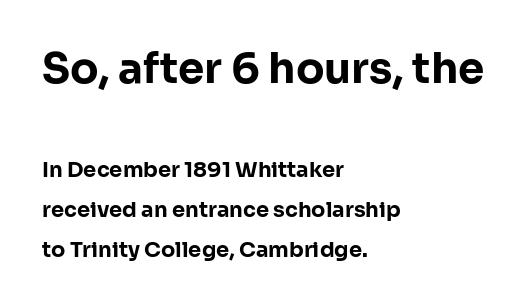
{"serif": "no", "italic": "no", "bold": "yes", "weight": "bold", "width": "normal", "stroke_contrast": "low", "x_height": "medium", "monospaced": "no", "underline": "no", "align": "left", "line_spacing": "loose", "line_spacing_ratio": 1.91, "letter_spacing": "normal", "letter_spacing_em": 0.0, "larger_block": "first", "size_ratio": 2.0, "glyph_px": 42}
